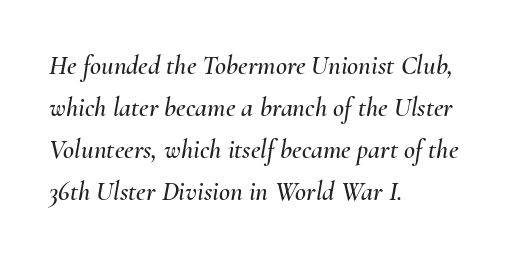
The image shows 27 px text type, italic (leaning right); set left-aligned, normal line spacing (1.56x), normal letter spacing, not underlined.
